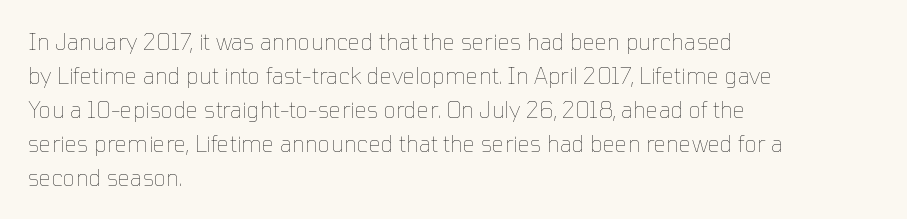
These lines stack with their left ends in a neat column. Any mark beneath the type? The region is blank. Short note: letters normally spaced. The type sits square on the baseline with zero lean.
